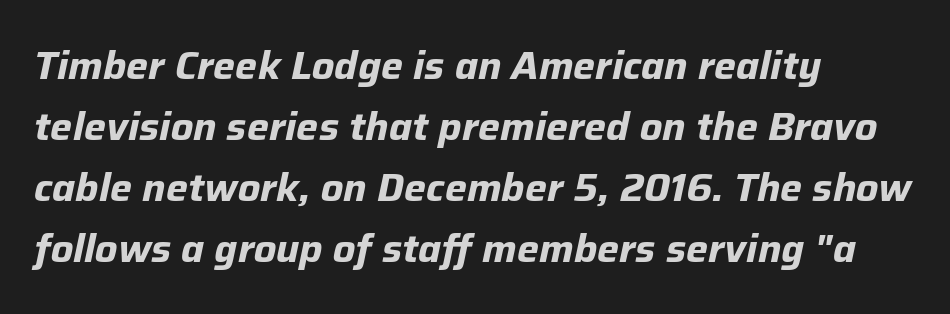
Q: Is the text bold? A: Yes.
Q: Is the text italic (slanted)? A: Yes, it leans right by about 12 degrees.
Q: Is the text underlined? A: No.
Q: How is the paragraph aligned? A: Left-aligned.
Q: Is the spacing between letters normal or unusually wide? A: Normal.
Q: Is the spacing between lines tight, normal or loose? A: Normal.
Q: Width (condensed, normal, or wide)? A: Normal.
Q: Stroke contrast? A: Low.
Q: x-height? A: Medium.
Q: Monospaced? A: No.
